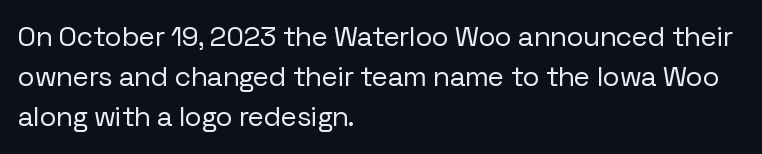
The image shows 28 px regular-weight sans-serif type, upright; set left-aligned, normal line spacing (1.43x), normal letter spacing, not underlined; low stroke contrast and a medium x-height.
